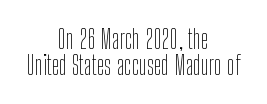
The words here are not underlined. Spacing between characters is what you'd get straight out of the box. Every stem runs plumb, perpendicular to the baseline. These lines stack symmetrically, like a column narrowing and widening about its center. No letter is thick-stroked: the sample isn't bold. The passage shown stacks its lines with hardly any gap.
